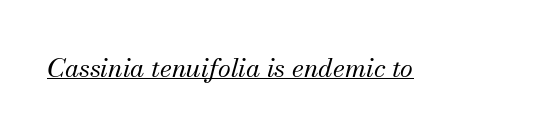
Spacing between characters is what you'd get straight out of the box. In terms of posture, this sample is oblique. No extra ink here — the face is not bold. Like a heading marked for emphasis, these lines bear an underscore.
